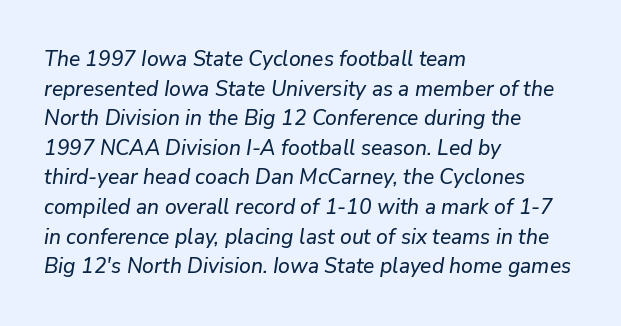
The image shows 21 px text type, italic (leaning right); set left-aligned, normal line spacing (1.41x), normal letter spacing, not underlined.
